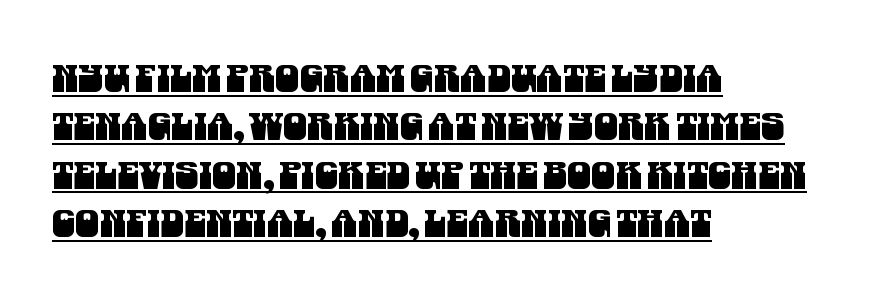
Check where the strokes stop: nothing finishes them off — pure sans. In designer terms, the underline attribute is active on this setting. Each word holds together tightly as a unit, with standard inter-letter gaps. The rendering uses natural spacing where letterforms have individual widths. These lines sit exactly where default settings would place them.
